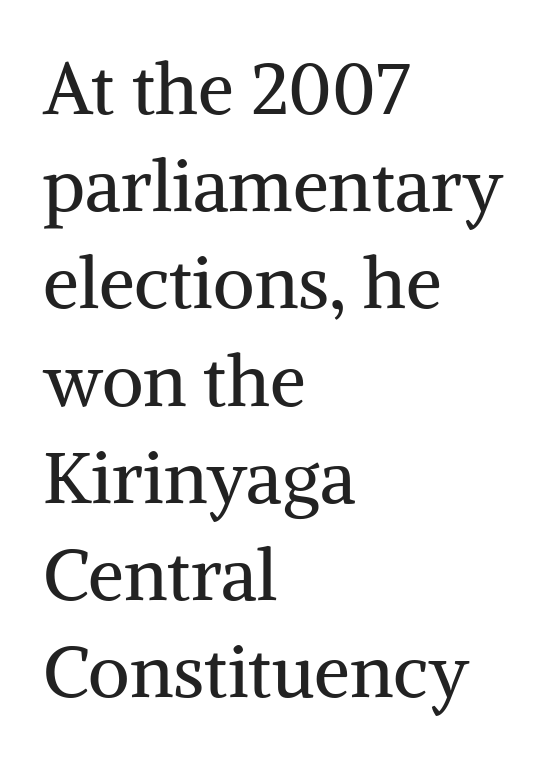
Underlining? Definitely not there. Regarding serifs, this sample has them. Each stroke keeps to a modest, everyday thickness or less. Does the lettering tilt? It doesn't — this is upright. The text block is weighted toward the left margin, trailing off unevenly rightward.
